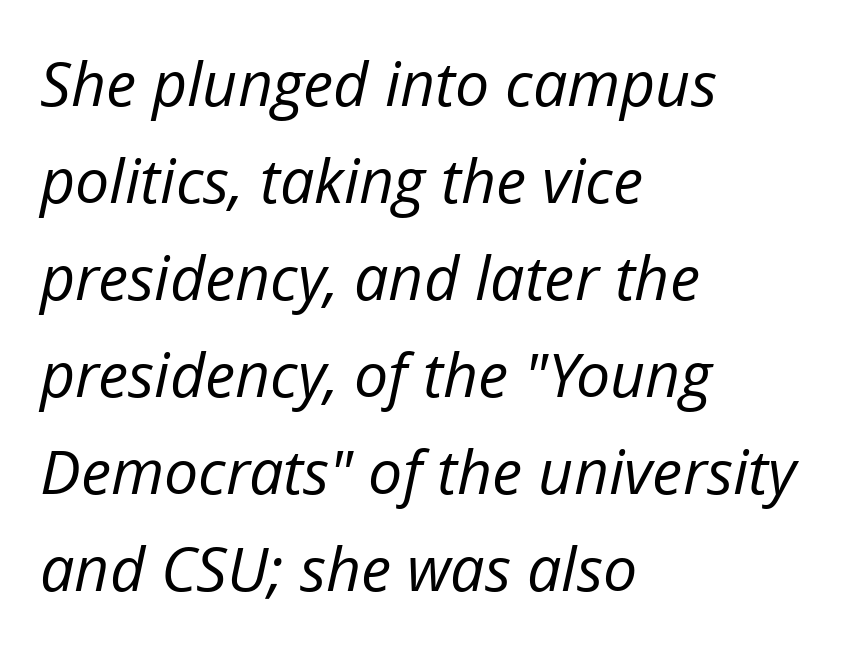
Letters have the restrained weight of plain body copy at most. The area under the type is left untouched. Proportional: the letters do not fall into vertical columns. The space between consecutive lines is moderate.
